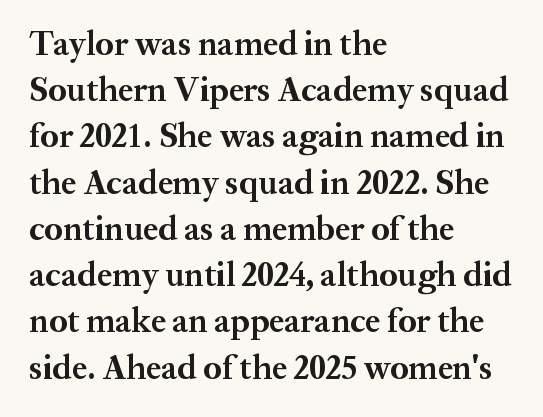
Q: Is the text bold? A: Yes.
Q: Is the text italic (slanted)? A: No, it is upright.
Q: Is the typeface a serif or a sans-serif typeface? A: Serif.
Q: Is the text underlined? A: No.
Q: How is the paragraph aligned? A: Left-aligned.
Q: Is the spacing between letters normal or unusually wide? A: Normal.
Q: Is the spacing between lines tight, normal or loose? A: Normal.
Q: Width (condensed, normal, or wide)? A: Normal.
Q: Stroke contrast? A: Medium.
Q: x-height? A: Medium.
Q: Monospaced? A: No.
